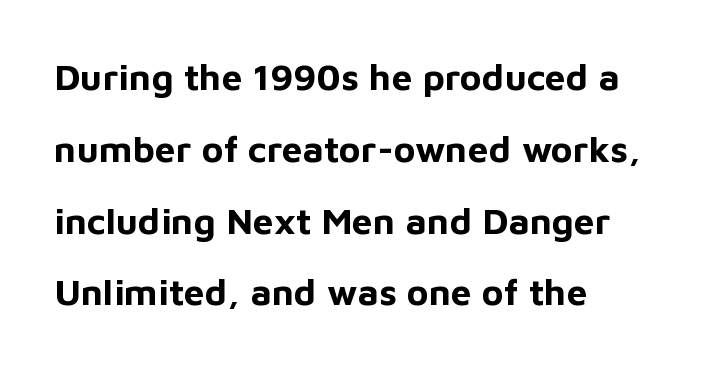
Is there much room between lines? Yes — plenty of vertical air separates them. Compared with typical body copy, the letter spacing here is the same. Characters remain perfectly vertical along every line. Alignment: flush left.
